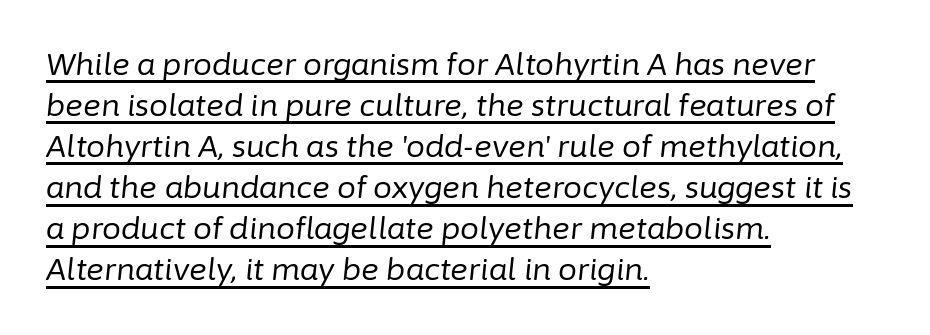
The image shows 30 px regular-weight type, italic (leaning right); set left-aligned, normal line spacing (1.37x), normal letter spacing, underlined; low stroke contrast and a medium x-height.
